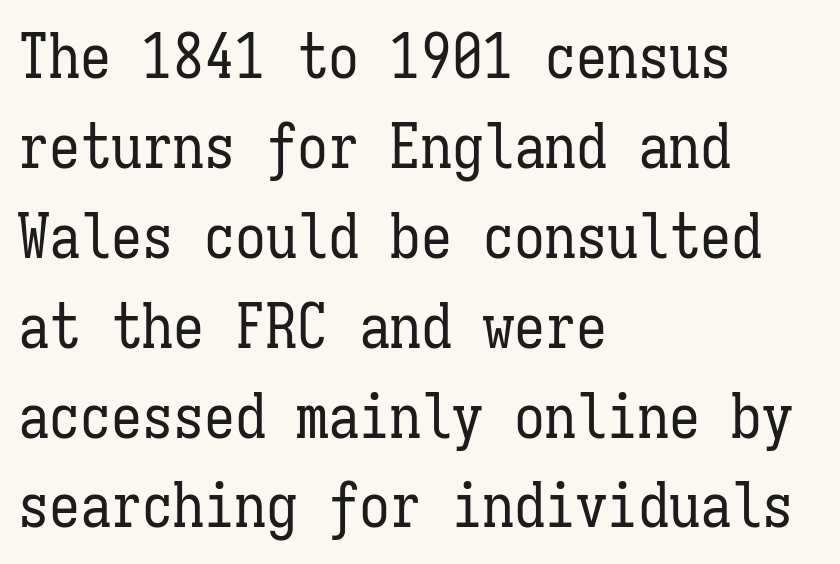
Line starts are locked; line ends wander. What stands out about the letter spacing? Nothing — it is the standard amount. Rule under the text: the space is simply empty. Weight class: somewhere from thin through regular. When letters stand straight like this, we call the style roman or upright.
